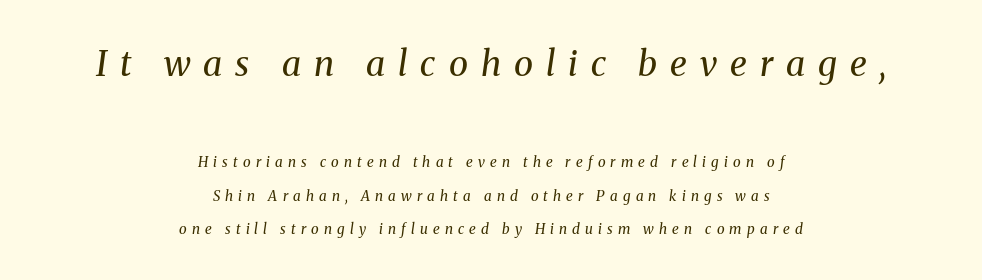
{"serif": "yes", "italic": "yes", "lean": "right", "slant_degrees": 8, "bold": "no", "weight": "regular", "width": "normal", "stroke_contrast": "medium", "x_height": "medium", "monospaced": "no", "underline": "no", "align": "center", "line_spacing": "loose", "line_spacing_ratio": 2.4, "letter_spacing": "wide", "letter_spacing_em": 0.37, "larger_block": "first", "size_ratio": 2.5, "glyph_px": 35}
